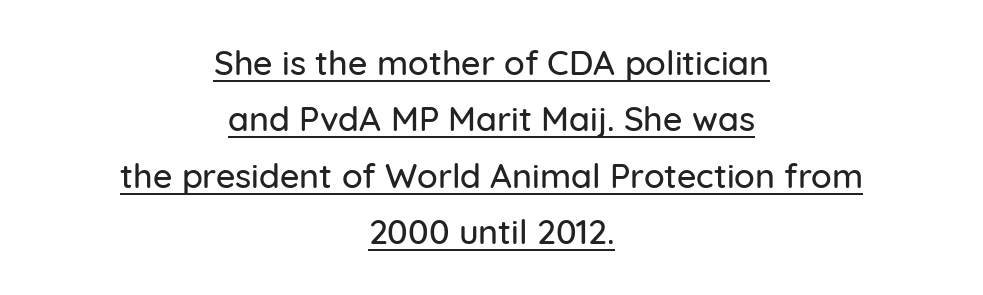
Q: Is the text italic (slanted)? A: No, it is upright.
Q: Is the typeface a serif or a sans-serif typeface? A: Sans-serif.
Q: Is the text underlined? A: Yes.
Q: How is the paragraph aligned? A: Centered.
Q: Is the spacing between letters normal or unusually wide? A: Normal.
Q: Is the spacing between lines tight, normal or loose? A: Normal.
Q: Width (condensed, normal, or wide)? A: Normal.
Q: Stroke contrast? A: Low.
Q: x-height? A: Medium.
Q: Monospaced? A: No.
